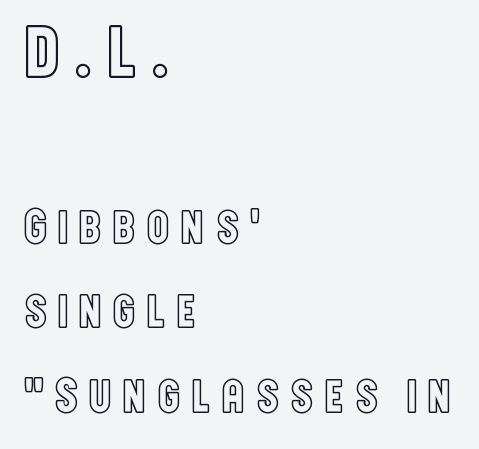
Looks like regular typesetting: each glyph gets only the width it needs. A clean baseline with only descenders dipping below it. Characters remain perfectly vertical along every line. Visually, the top section dominates because its glyphs are scaled up. The lines in this sample share a left origin and differ only in where they stop.
